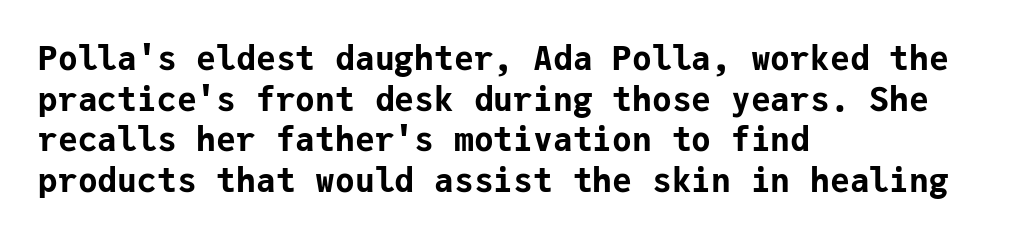
Q: Is the text bold? A: Yes.
Q: Is the text italic (slanted)? A: No, it is upright.
Q: Is the typeface a serif or a sans-serif typeface? A: Sans-serif.
Q: Is the text underlined? A: No.
Q: How is the paragraph aligned? A: Left-aligned.
Q: Is the spacing between letters normal or unusually wide? A: Normal.
Q: Width (condensed, normal, or wide)? A: Normal.
Q: Stroke contrast? A: Low.
Q: x-height? A: Medium.
Q: Monospaced? A: Yes.
